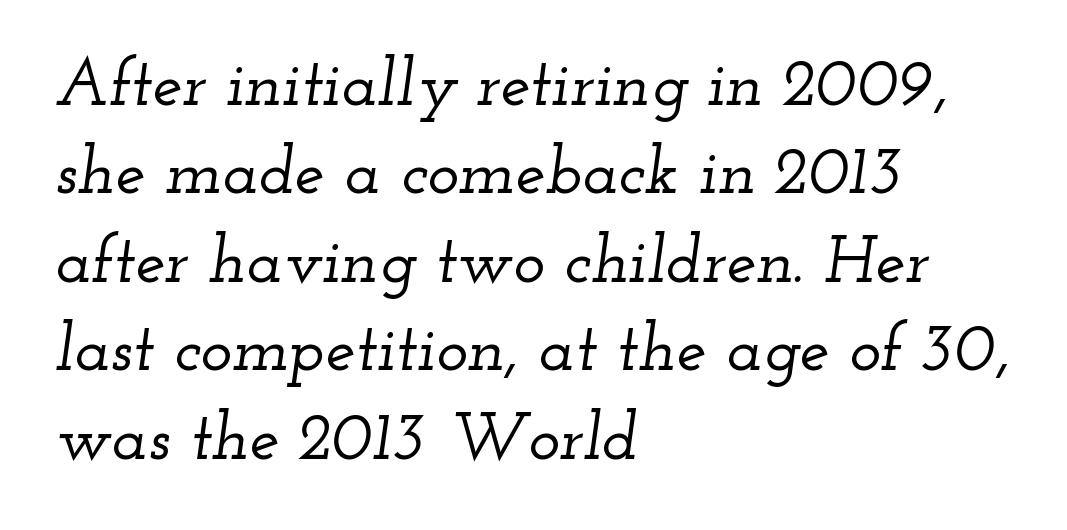
Little horizontal feet cap the strokes, marking this as serif type. Horizontal bands of white between lines are of average thickness. A student would call this left alignment; a typographer would say flush left, rag right. There is no visible air inserted between adjacent glyphs. Rule under the text: the space is simply empty.
